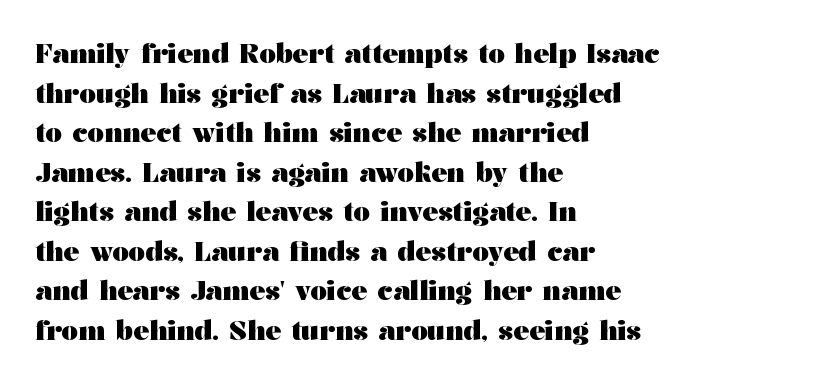
{"italic": "no", "bold": "yes", "underline": "no", "align": "left", "line_spacing": "normal", "line_spacing_ratio": 1.52, "letter_spacing": "normal", "letter_spacing_em": 0.0, "glyph_px": 26}
